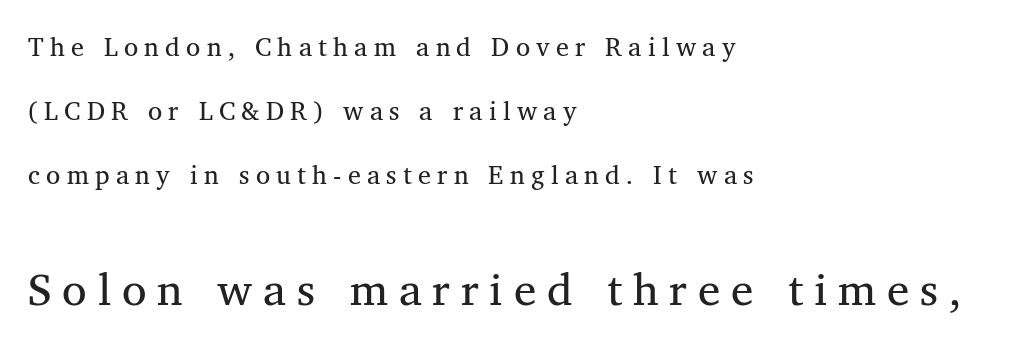
Q: Is the text bold? A: No.
Q: Is the text italic (slanted)? A: No, it is upright.
Q: Is the typeface a serif or a sans-serif typeface? A: Serif.
Q: Is the text underlined? A: No.
Q: How is the paragraph aligned? A: Left-aligned.
Q: Is the spacing between letters normal or unusually wide? A: Unusually wide.
Q: Is the spacing between lines tight, normal or loose? A: Loose.
Q: Which block of text is set in a larger size, the first (top) or the second (bottom)? A: The second (bottom) one.
Q: Width (condensed, normal, or wide)? A: Normal.
Q: Stroke contrast? A: Medium.
Q: x-height? A: Medium.
Q: Monospaced? A: No.
